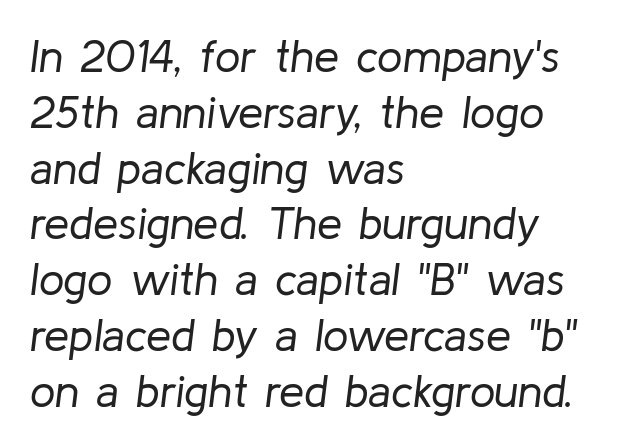
The image shows 45 px regular-weight type, italic (leaning right); set left-aligned, line spacing 1.24x, normal letter spacing, not underlined; low stroke contrast and a medium x-height.
